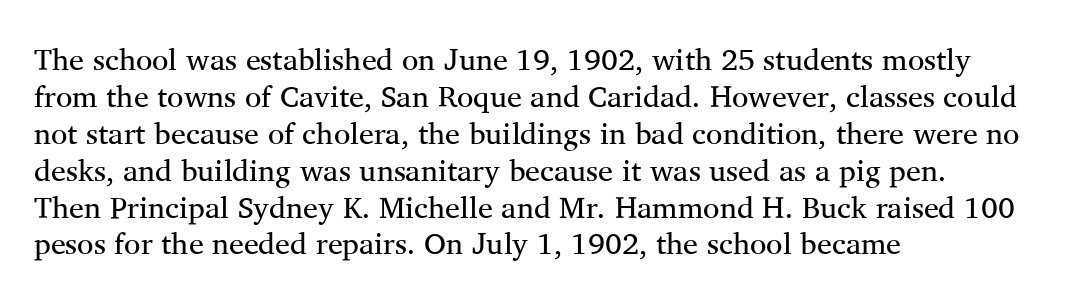
Q: Is the text bold? A: No.
Q: Is the text italic (slanted)? A: No, it is upright.
Q: Is the typeface a serif or a sans-serif typeface? A: Serif.
Q: Is the text underlined? A: No.
Q: How is the paragraph aligned? A: Left-aligned.
Q: Is the spacing between letters normal or unusually wide? A: Normal.
Q: Width (condensed, normal, or wide)? A: Normal.
Q: Stroke contrast? A: Medium.
Q: x-height? A: Medium.
Q: Monospaced? A: No.
